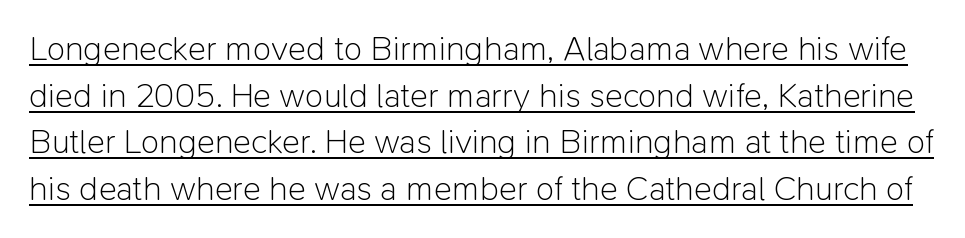
{"serif": "no", "italic": "no", "bold": "no", "weight": "light", "width": "normal", "stroke_contrast": "low", "x_height": "medium", "monospaced": "no", "underline": "yes", "line_spacing": "normal", "line_spacing_ratio": 1.37, "letter_spacing": "normal", "letter_spacing_em": 0.0, "glyph_px": 34}
